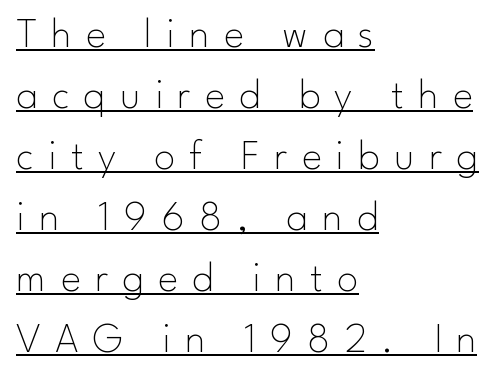
Q: Is the text bold? A: No.
Q: Is the text italic (slanted)? A: No, it is upright.
Q: Is the typeface a serif or a sans-serif typeface? A: Sans-serif.
Q: Is the text underlined? A: Yes.
Q: How is the paragraph aligned? A: Left-aligned.
Q: Is the spacing between letters normal or unusually wide? A: Unusually wide.
Q: Is the spacing between lines tight, normal or loose? A: Normal.
Q: Width (condensed, normal, or wide)? A: Normal.
Q: Stroke contrast? A: Low.
Q: x-height? A: Small.
Q: Monospaced? A: No.
